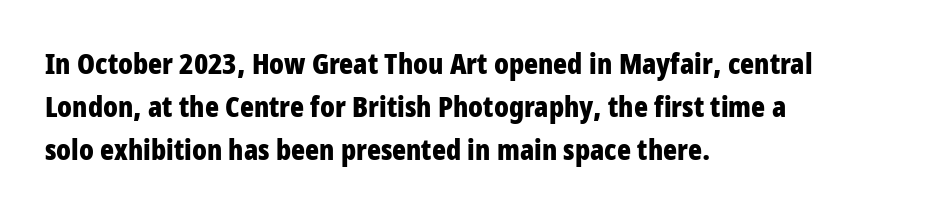
Q: Is the text bold? A: Yes.
Q: Is the text italic (slanted)? A: No, it is upright.
Q: Is the typeface a serif or a sans-serif typeface? A: Sans-serif.
Q: Is the text underlined? A: No.
Q: How is the paragraph aligned? A: Left-aligned.
Q: Is the spacing between letters normal or unusually wide? A: Normal.
Q: Is the spacing between lines tight, normal or loose? A: Normal.
Q: Width (condensed, normal, or wide)? A: Condensed.
Q: Stroke contrast? A: Low.
Q: x-height? A: Large.
Q: Monospaced? A: No.
